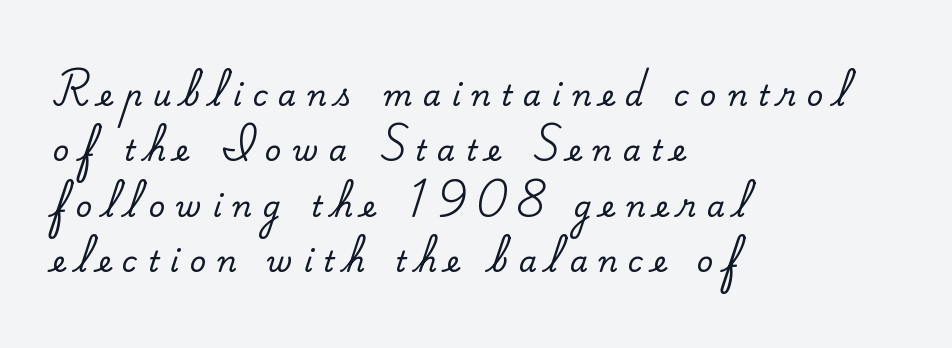
Letter spacing: wide. Check the space under the baseline: it is left empty. The letters advance in unequal steps, a hallmark of proportional type. Line starts are locked; line ends wander.
